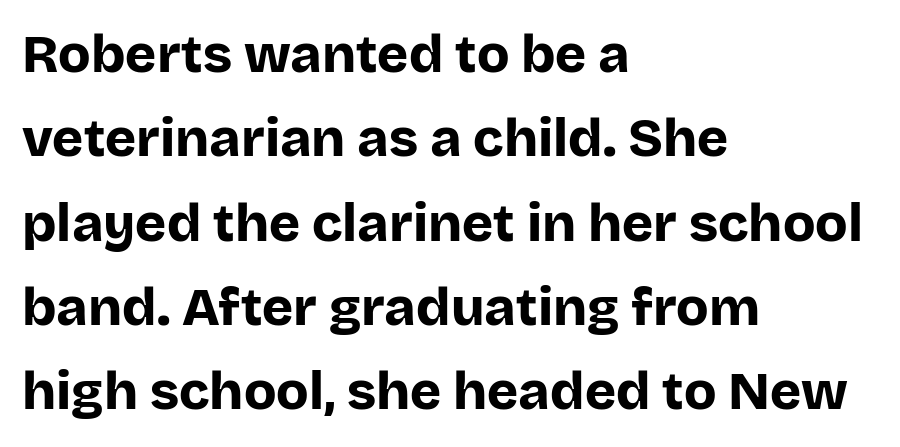
Caption: bold face, heavy strokes. These lines are rendered in a variable-pitch font. Underlining? Definitely not there. Vertically, the passage feels balanced, rows spaced as you'd expect.
